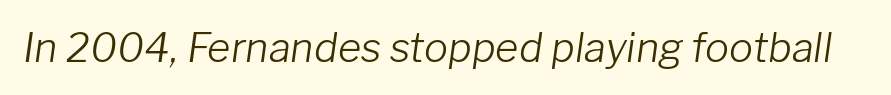
Q: Is the text bold? A: No.
Q: Is the text italic (slanted)? A: Yes, it leans right by about 8 degrees.
Q: Is the text underlined? A: No.
Q: Is the spacing between letters normal or unusually wide? A: Normal.
Q: Width (condensed, normal, or wide)? A: Normal.
Q: Stroke contrast? A: Low.
Q: x-height? A: Medium.
Q: Monospaced? A: No.
